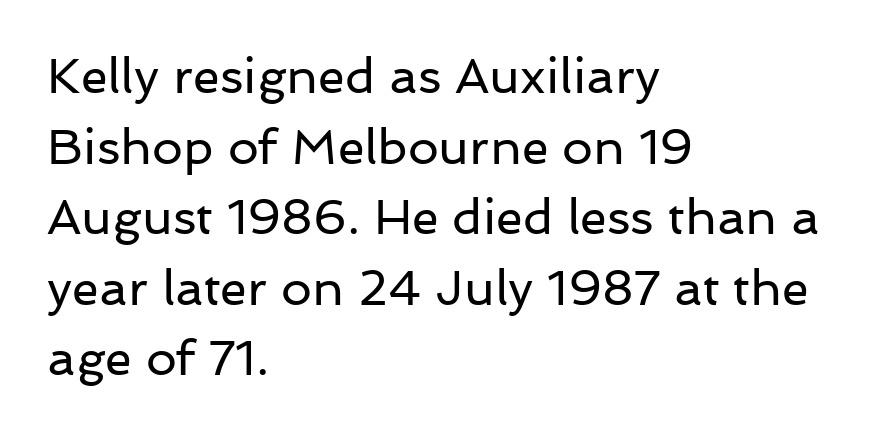
The face looks like a standard text weight, possibly lighter. Decoration check: the copy has no underline. Vertical strokes here are truly vertical. Each letter keeps its own natural width here, so spacing adapts to shape. Does extra space separate the letters? No, they use regular spacing. Every row of glyphs begins at an identical x-position on the left.
